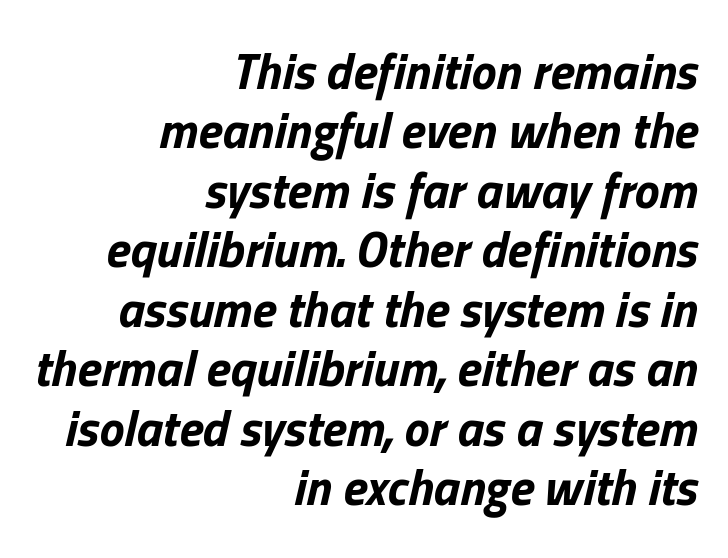
The image shows 50 px bold type, italic (leaning right); set right-aligned, line spacing 1.19x, normal letter spacing, not underlined; low stroke contrast and a medium x-height.
